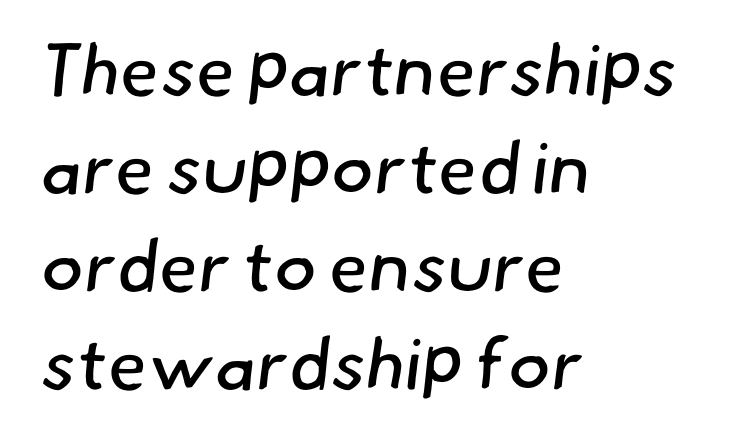
The characters display no serif detailing; their extremities are plain. Is there much room between lines? A standard amount, neither cramped nor airy. The compositor pushed each line to the left boundary. This is not heavy type; no bold has been used.
